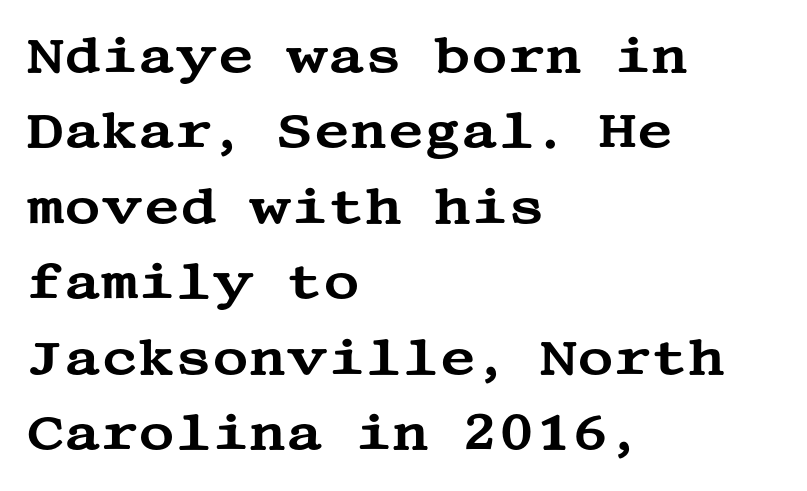
When letters stand straight like this, we call the style roman or upright. Teacher's note: observe the even left margin — that is flush-left alignment. The horizontal fit of the characters is conventional and even. Each row of text sits above clean, open space. This is serif lettering, the kind often seen in printed books. Successive baselines arrive at the customary interval.
